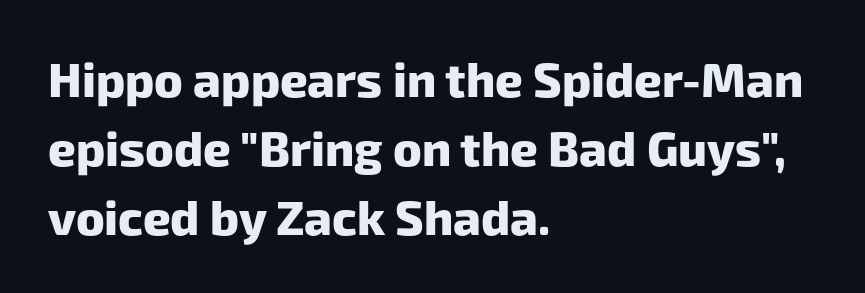
The image shows 48 px heavy sans-serif type; set left-aligned, normal line spacing (1.44x), normal letter spacing, not underlined; low stroke contrast and a medium x-height.
